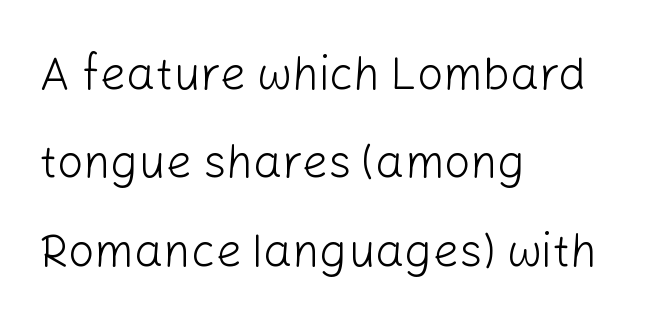
The image shows 46 px light sans-serif type, upright; set left-aligned, loose line spacing (1.92x), normal letter spacing, not underlined; low stroke contrast and a medium x-height.
